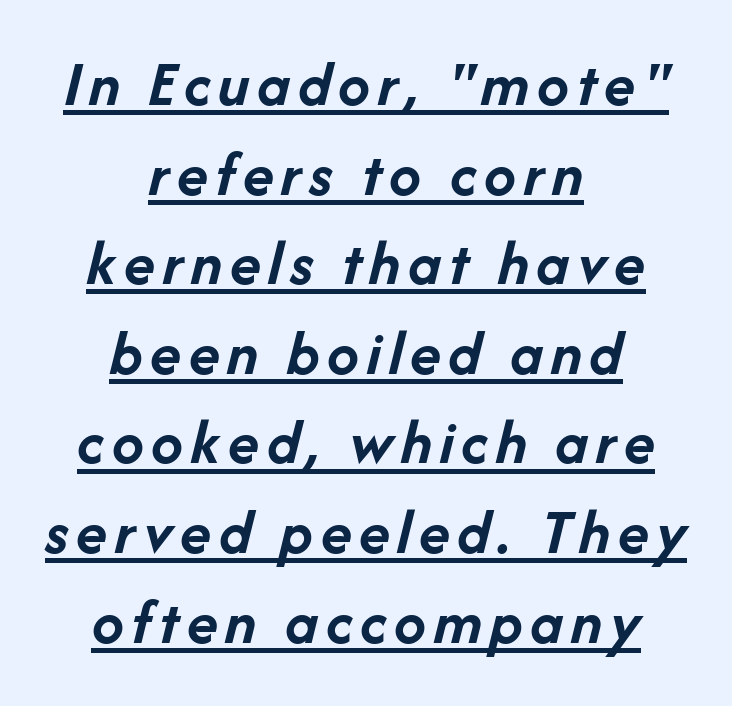
{"italic": "yes", "lean": "right", "slant_degrees": 14, "bold": "yes", "weight": "semibold", "width": "normal", "stroke_contrast": "low", "x_height": "medium", "monospaced": "no", "underline": "yes", "align": "center", "line_spacing": "normal", "line_spacing_ratio": 1.4, "glyph_px": 64}
